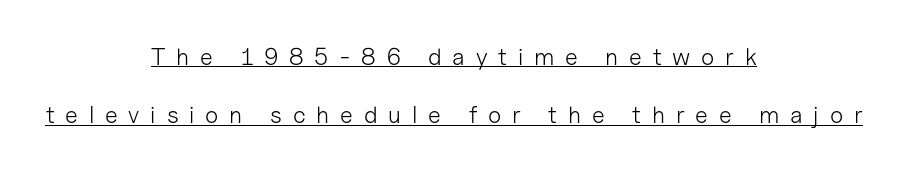
Teacher's note: observe the equal gaps on both sides — that is centered alignment. Honestly, the rows look like they've been pulled way apart. Display-style spreading of the glyphs; the letterfit is very open. The strokes carry an ordinary text weight at most.
